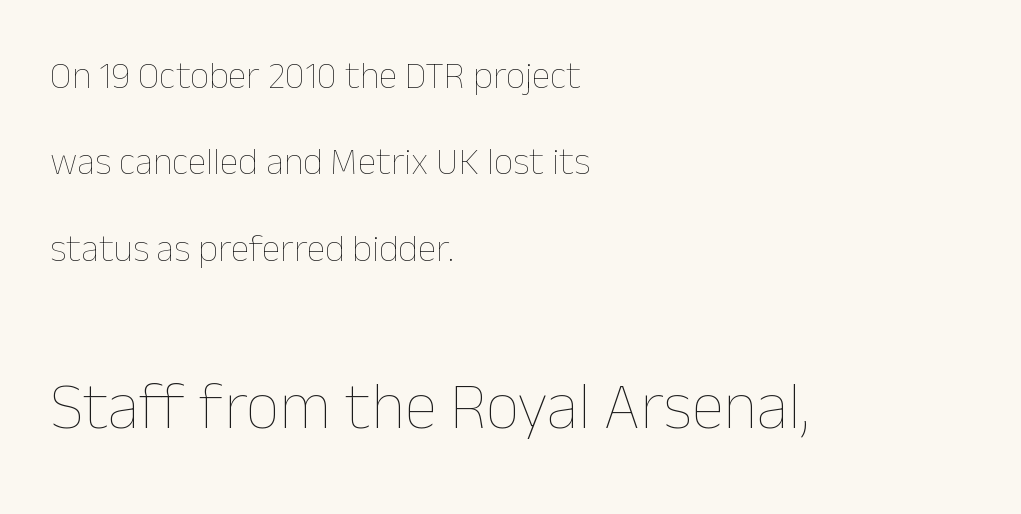
Looks like regular typesetting: each glyph gets only the width it needs. Quick note: underline off. Short note: letters normally spaced. Between these two stacked blocks, the lower one wins on size. This sample is left-justified, so line endings fall wherever the words run out. Letters have the restrained weight of plain body copy at most.
